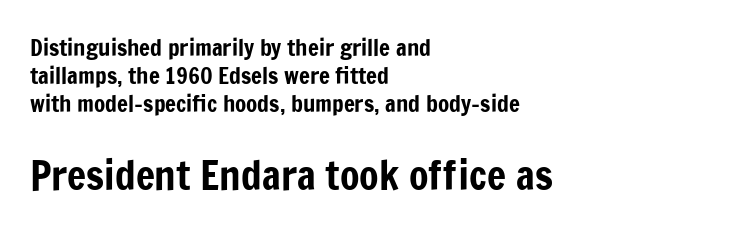
This is roman type, the default non-slanted kind. Looks like regular typesetting: each glyph gets only the width it needs. Nothing unusual about the tracking: characters are spaced as the font intends. Underline: absent. Left-aligned paragraph, ragged on the right. Is the lower block the larger one? Yes — the lower block carries the bigger type.
